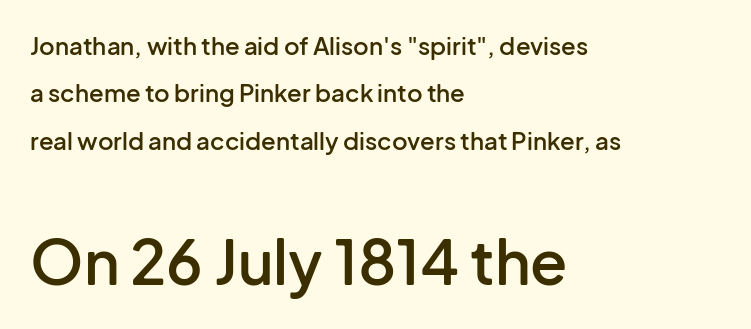
A roman cut, with each character standing at attention. There is no visible air inserted between adjacent glyphs. Line beginnings align vertically; line endings do not. Type style note: lacks serifs. The letters are semibold — heavier than regular but short of a full bold.
